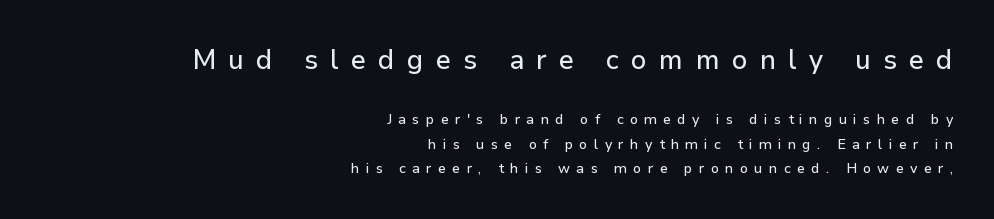
The image shows 27 px text type, upright; set right-aligned, line spacing 1.73x, unusually wide letter spacing (+0.45 em), not underlined; the first (top) block is 1.93x larger.
